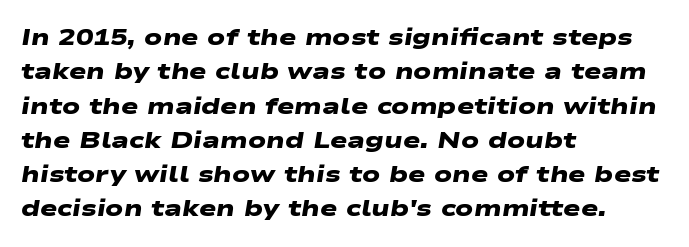
{"bold": "yes", "underline": "no", "align": "left", "line_spacing": "normal", "line_spacing_ratio": 1.49, "letter_spacing": "normal", "letter_spacing_em": 0.0, "glyph_px": 23}
